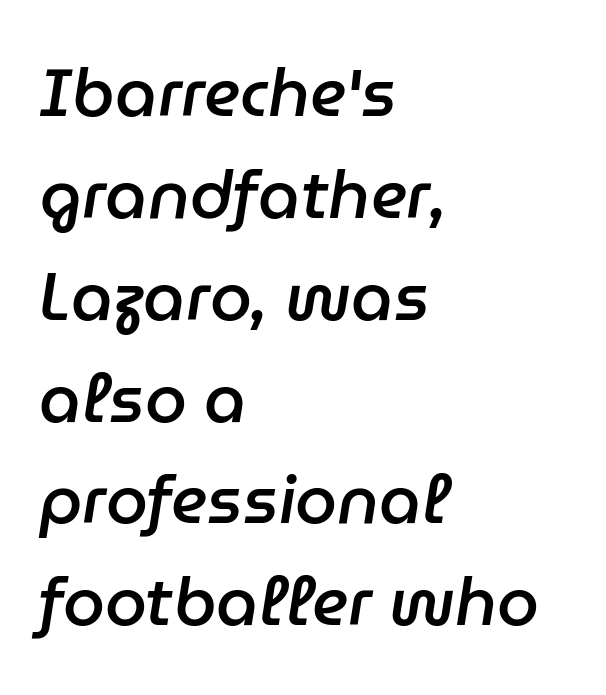
{"italic": "yes", "lean": "right", "slant_degrees": 9, "bold": "semi", "weight": "semibold", "width": "normal", "stroke_contrast": "low", "x_height": "medium", "monospaced": "no", "underline": "no", "align": "left", "line_spacing": "normal", "line_spacing_ratio": 1.52, "letter_spacing": "normal", "letter_spacing_em": 0.0, "glyph_px": 67}
